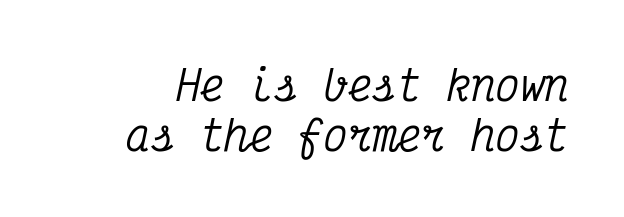
{"serif": "yes", "italic": "yes", "lean": "right", "slant_degrees": 12, "width": "condensed", "stroke_contrast": "medium", "x_height": "medium", "monospaced": "yes", "underline": "no", "line_spacing_ratio": 1.21, "letter_spacing": "normal", "letter_spacing_em": 0.0, "glyph_px": 41}
